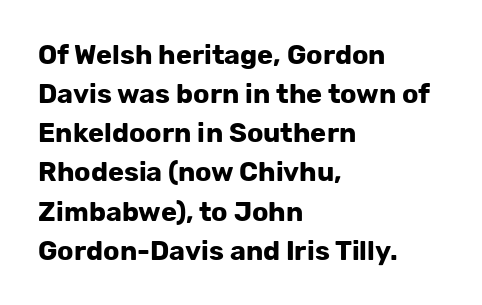
{"italic": "no", "bold": "yes", "underline": "no", "align": "left", "line_spacing": "normal", "line_spacing_ratio": 1.45, "letter_spacing": "normal", "letter_spacing_em": 0.0, "glyph_px": 27}
